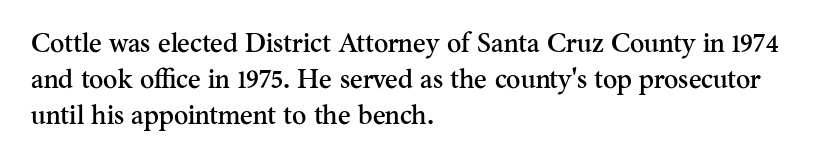
A normal amount of white space separates one row of letters from the next. Rendered with straight, roman letterforms. Rule under the text: the space is simply empty. Glyph-to-glyph distance matches everyday printed text. Horizontal alignment here is leftward, the default for most running prose.
